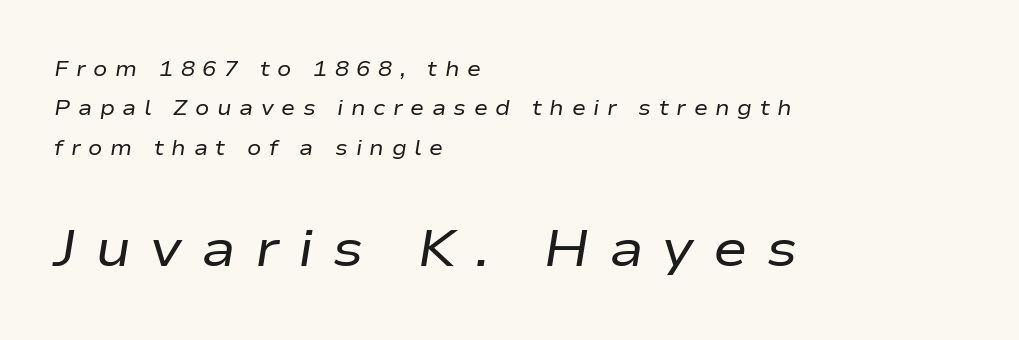
The string is rendered with underlining switched off. A typesetter would call this proportional, since set widths differ per character. The whole block is typeset with a tilt. The passage is arranged the way most books set body copy — flush left. The later block is typeset at a bigger size than the earlier block. Honestly, the letter spacing is so wide it's the main thing you notice.
